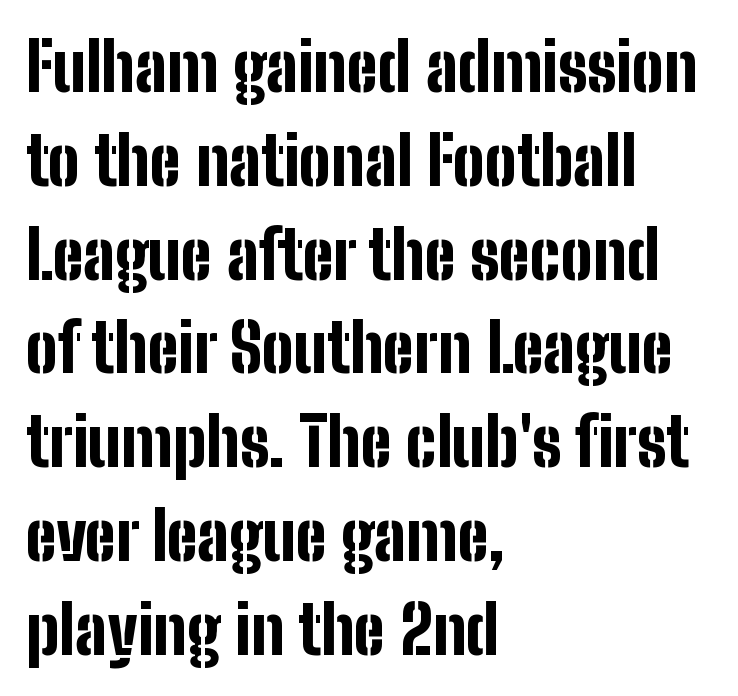
You could not count columns in this text — the font is proportionally spaced. The font is running at its bold setting. This rendering employs a face without finishing strokes, i.e., a sans-serif. The zone under the glyphs is completely vacant. Baseline-to-baseline distance is the conventional proportion of letter height.
